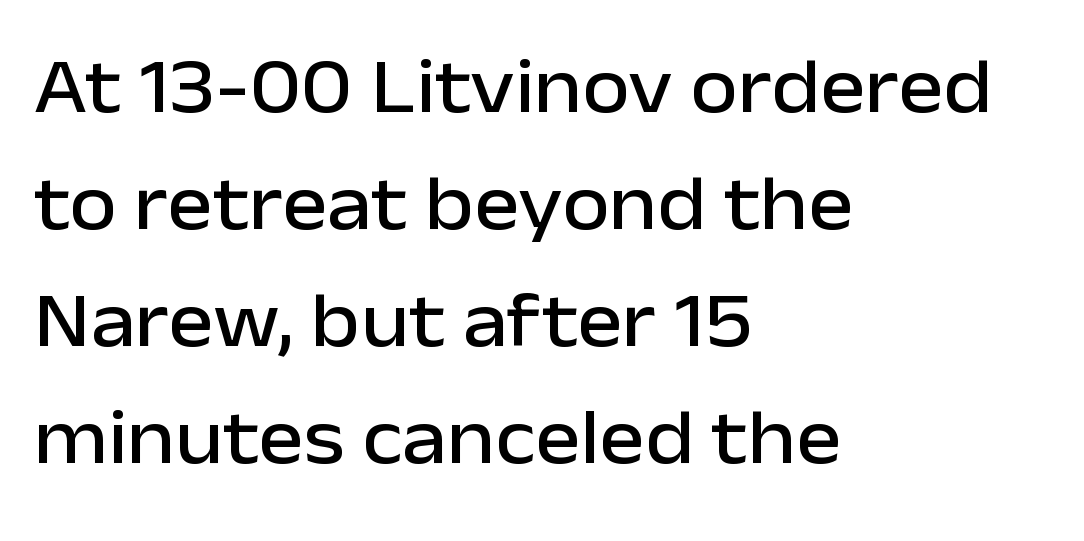
The image shows 77 px sans-serif type, upright; set left-aligned, normal line spacing (1.52x), normal letter spacing, not underlined; low stroke contrast and a medium x-height.
